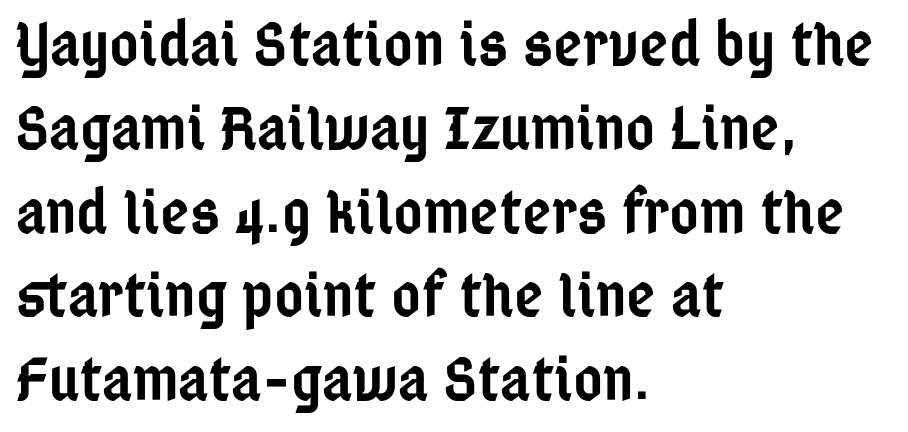
Q: Is the text bold? A: Semi-bold.
Q: Is the text italic (slanted)? A: No, it is upright.
Q: Is the typeface a serif or a sans-serif typeface? A: Sans-serif.
Q: Is the text underlined? A: No.
Q: How is the paragraph aligned? A: Left-aligned.
Q: Is the spacing between letters normal or unusually wide? A: Normal.
Q: Is the spacing between lines tight, normal or loose? A: Normal.
Q: Width (condensed, normal, or wide)? A: Condensed.
Q: Stroke contrast? A: Low.
Q: x-height? A: Medium.
Q: Monospaced? A: No.
